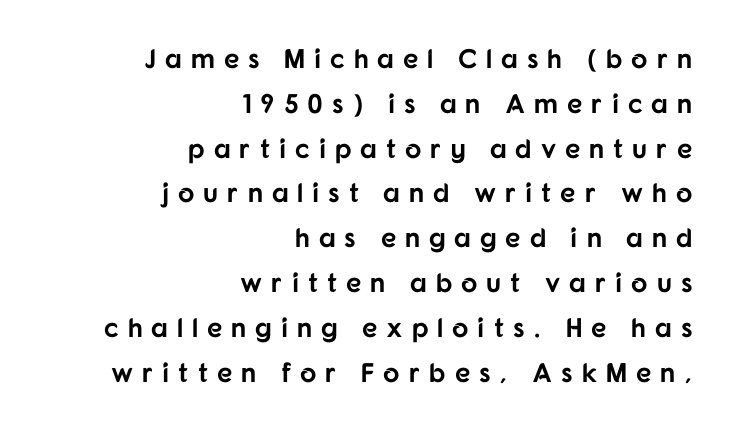
The image shows 27 px bold type, upright; set right-aligned, normal line spacing (1.66x), unusually wide letter spacing (+0.33 em), not underlined.
